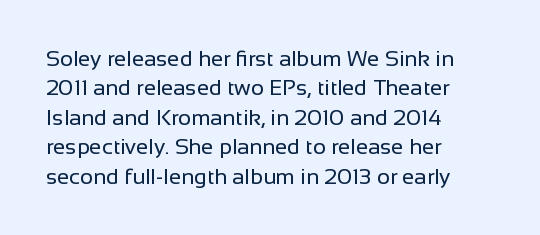
Bare-footed words on every line. Every stem runs plumb, perpendicular to the baseline. The typesetting does not lean heavy: it is not bold. Tracking value appears to be zero — textbook default spacing. The vertical gap from one line to the next is medium.
